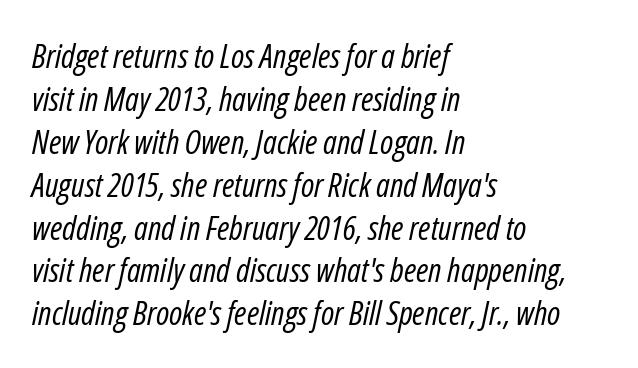
{"italic": "yes", "lean": "right", "slant_degrees": 12, "bold": "no", "weight": "regular", "width": "condensed", "stroke_contrast": "low", "x_height": "medium", "monospaced": "no", "underline": "no", "align": "left", "line_spacing": "normal", "line_spacing_ratio": 1.3, "letter_spacing": "normal", "letter_spacing_em": 0.0, "glyph_px": 33}
